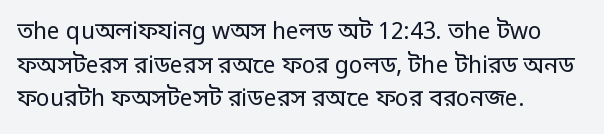
Q: Is the text bold? A: No.
Q: Is the text italic (slanted)? A: No, it is upright.
Q: Is the text underlined? A: No.
Q: How is the paragraph aligned? A: Left-aligned.
Q: Is the spacing between letters normal or unusually wide? A: Normal.
Q: Is the spacing between lines tight, normal or loose? A: Normal.
